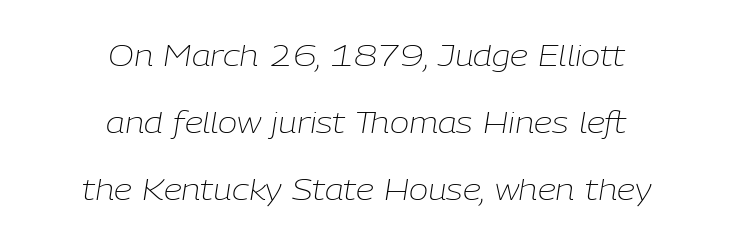
{"italic": "yes", "lean": "right", "slant_degrees": 9, "bold": "no", "weight": "light", "width": "normal", "stroke_contrast": "low", "x_height": "medium", "monospaced": "no", "underline": "no", "align": "center", "line_spacing": "loose", "line_spacing_ratio": 2.31, "letter_spacing": "normal", "letter_spacing_em": 0.0, "glyph_px": 29}
